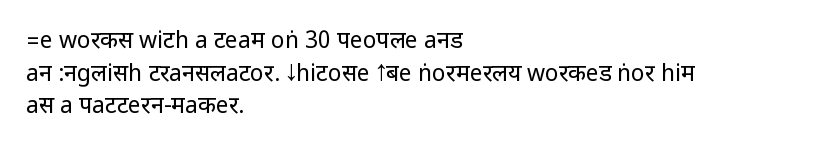
Q: Is the text bold? A: No.
Q: Is the text italic (slanted)? A: No, it is upright.
Q: Is the text underlined? A: No.
Q: How is the paragraph aligned? A: Left-aligned.
Q: Is the spacing between letters normal or unusually wide? A: Normal.
Q: Is the spacing between lines tight, normal or loose? A: Normal.
